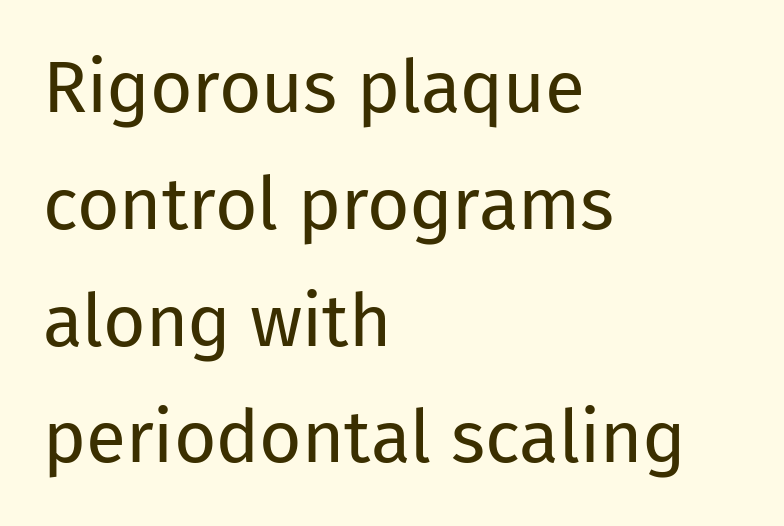
Q: Is the text bold? A: No.
Q: Is the text italic (slanted)? A: No, it is upright.
Q: Is the typeface a serif or a sans-serif typeface? A: Sans-serif.
Q: Is the text underlined? A: No.
Q: How is the paragraph aligned? A: Left-aligned.
Q: Is the spacing between letters normal or unusually wide? A: Normal.
Q: Is the spacing between lines tight, normal or loose? A: Normal.
Q: Width (condensed, normal, or wide)? A: Normal.
Q: Stroke contrast? A: Low.
Q: x-height? A: Medium.
Q: Monospaced? A: No.
